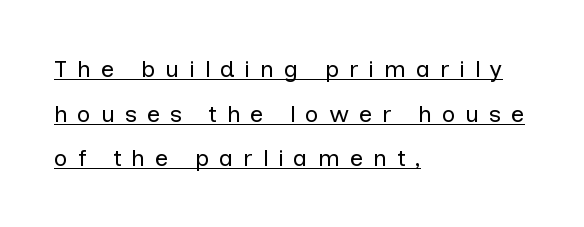
The image shows 24 px text type, upright; set left-aligned, line spacing 1.86x, unusually wide letter spacing (+0.4 em), underlined.
